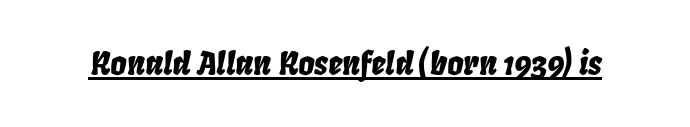
Caption: standard tracking, unaltered. Style check: oblique. The face used here appears with an underline applied. Character widths vary here, with narrow letters taking less room than wide ones.
